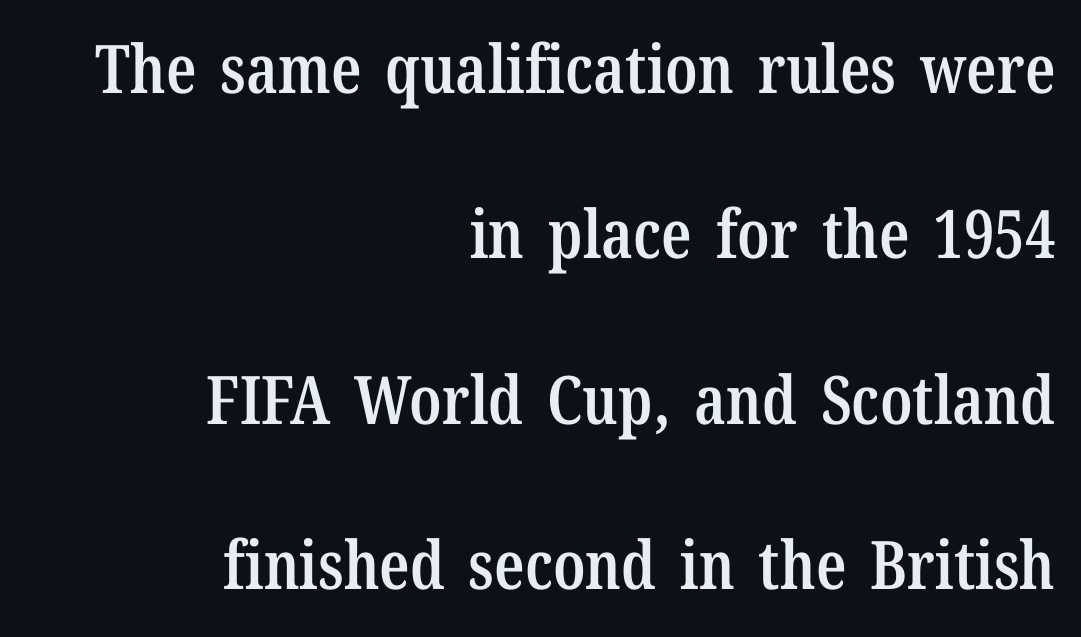
Q: Is the text bold? A: Semi-bold.
Q: Is the text italic (slanted)? A: No, it is upright.
Q: Is the typeface a serif or a sans-serif typeface? A: Serif.
Q: Is the text underlined? A: No.
Q: How is the paragraph aligned? A: Right-aligned.
Q: Is the spacing between letters normal or unusually wide? A: Normal.
Q: Is the spacing between lines tight, normal or loose? A: Loose.
Q: Width (condensed, normal, or wide)? A: Condensed.
Q: Stroke contrast? A: Low.
Q: x-height? A: Medium.
Q: Monospaced? A: No.
